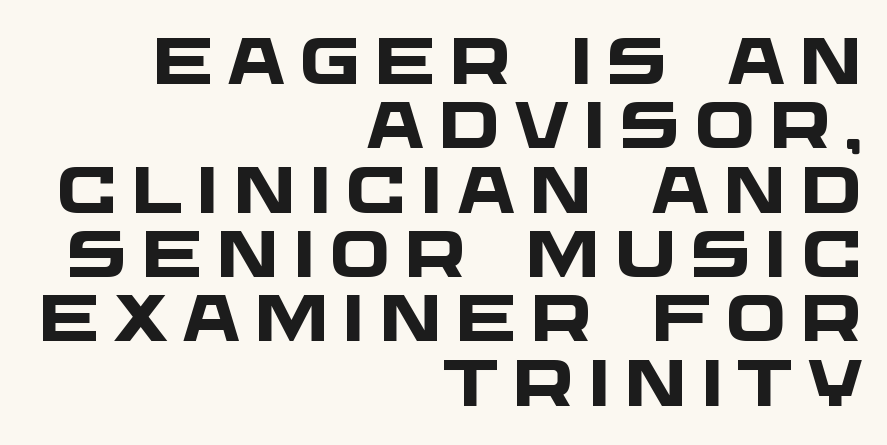
Nothing sits at the stroke ends, so this counts as sans-serif. A full-strength bold gives these letters their thick strokes. Does the copy run flush right? Yes — the right margin is perfectly even. The string is rendered with underlining switched off. Honestly, the letter spacing is so wide it's the main thing you notice.
